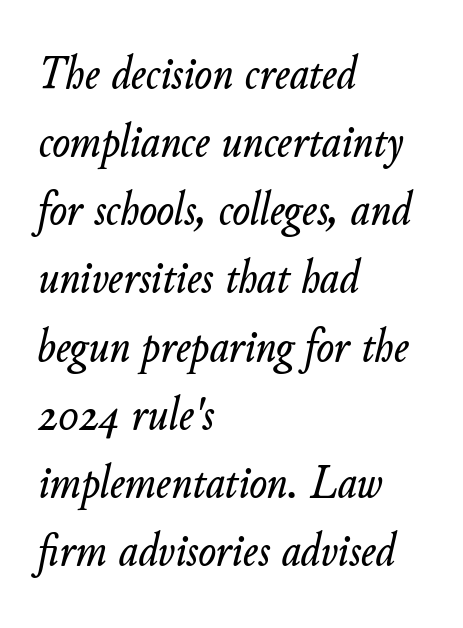
{"italic": "yes", "lean": "right", "slant_degrees": 11, "width": "normal", "stroke_contrast": "low", "x_height": "small", "monospaced": "no", "underline": "no", "align": "left", "line_spacing": "normal", "line_spacing_ratio": 1.45, "letter_spacing": "normal", "letter_spacing_em": 0.0, "glyph_px": 47}
